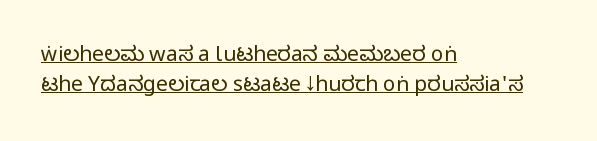
A rule runs beneath these lines of type. When letters stand straight like this, we call the style roman or upright. Tracking value appears to be zero — textbook default spacing. These lines sit exactly where default settings would place them. Nothing heavy about these letters — not bold at all. Compared with a centered layout, this one pins lines to the left instead.
